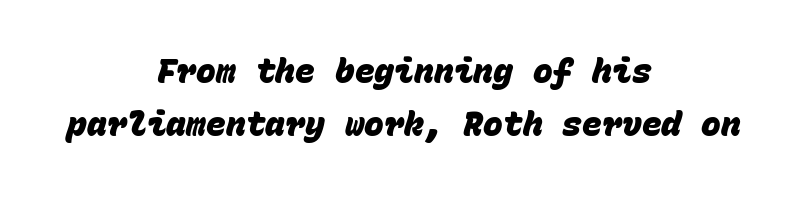
{"serif": "no", "bold": "yes", "weight": "heavy", "width": "normal", "stroke_contrast": "low", "x_height": "large", "monospaced": "yes", "underline": "no", "align": "center", "line_spacing": "normal", "line_spacing_ratio": 1.62, "letter_spacing": "normal", "letter_spacing_em": 0.0, "glyph_px": 33}
